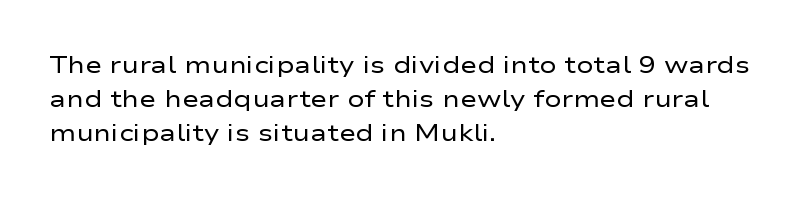
The type sits square on the baseline with zero lean. Stem width sits at or under what a default text font uses. Horizontally, the lines are justified to the leading edge only. This sample keeps an unexceptional amount of space between lines. The space beneath each line is pristine and unruled. There is no visible air inserted between adjacent glyphs.
